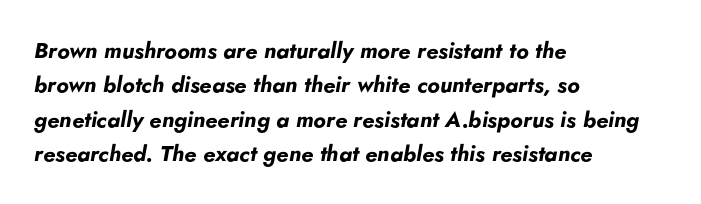
Q: Is the text bold? A: Yes.
Q: Is the text italic (slanted)? A: Yes, it leans right by about 5 degrees.
Q: Is the text underlined? A: No.
Q: How is the paragraph aligned? A: Left-aligned.
Q: Is the spacing between letters normal or unusually wide? A: Normal.
Q: Is the spacing between lines tight, normal or loose? A: Normal.
